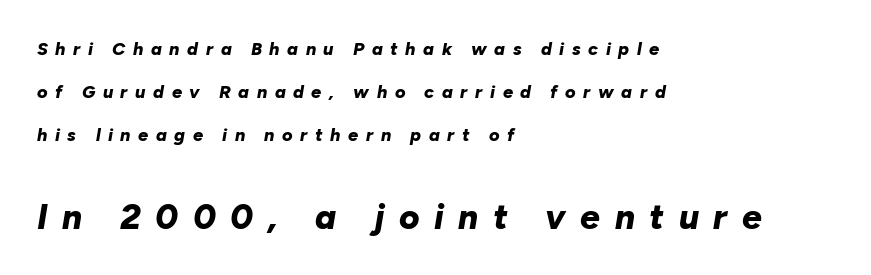
The letterforms stand isolated, each surrounded by extra space. This sample is left-justified, so line endings fall wherever the words run out. Vertically, the passage feels expansive, rows floating well apart. Looks like regular typesetting: each glyph gets only the width it needs. No word sits above an underline.
